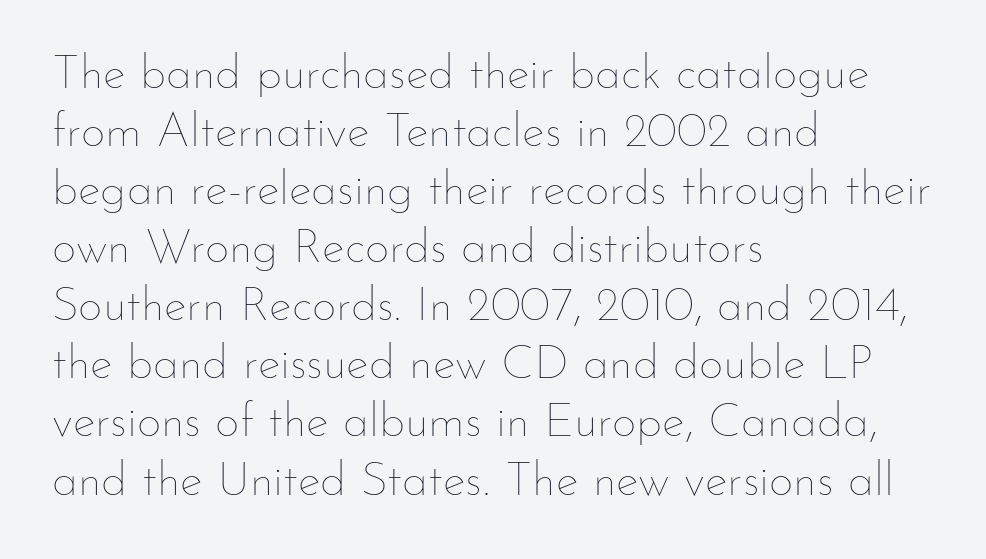
These lines are rendered in a variable-pitch font. The text block is weighted toward the left margin, trailing off unevenly rightward. Nothing unusual about the tracking: characters are spaced as the font intends. Upright lettering throughout.
